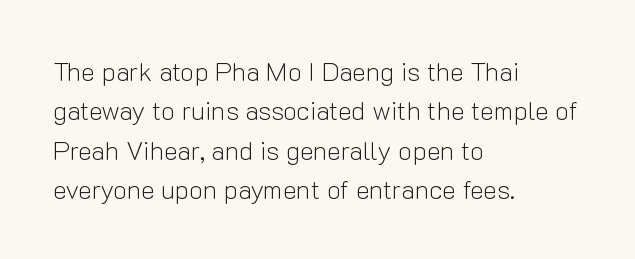
The image shows 26 px text type, upright; set left-aligned, normal line spacing (1.51x), normal letter spacing, not underlined.
